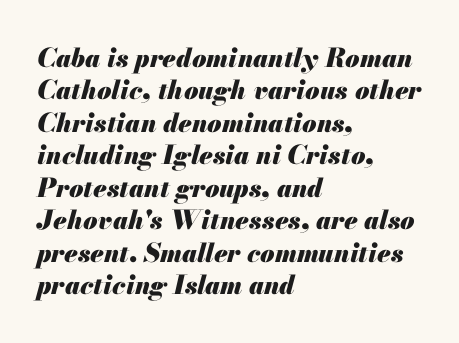
{"italic": "yes", "lean": "right", "slant_degrees": 13, "bold": "yes", "underline": "no", "align": "left", "line_spacing": "normal", "line_spacing_ratio": 1.25, "letter_spacing": "normal", "letter_spacing_em": 0.0, "glyph_px": 26}
